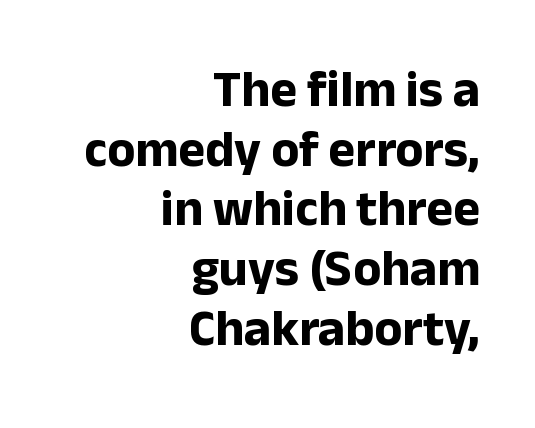
{"serif": "no", "italic": "no", "bold": "yes", "weight": "bold", "width": "normal", "stroke_contrast": "low", "x_height": "medium", "monospaced": "no", "underline": "no", "align": "right", "line_spacing_ratio": 1.17, "letter_spacing": "normal", "letter_spacing_em": 0.0, "glyph_px": 51}
